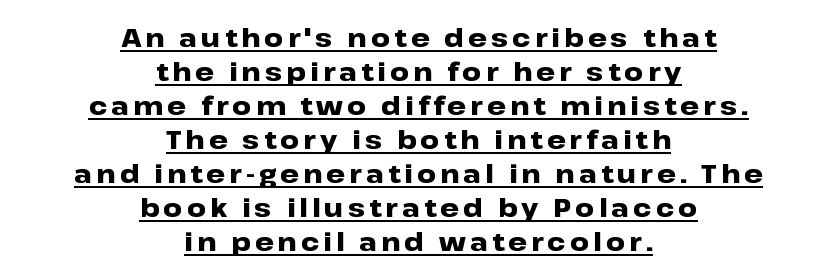
Q: Is the text bold? A: Yes.
Q: Is the text italic (slanted)? A: No, it is upright.
Q: Is the text underlined? A: Yes.
Q: How is the paragraph aligned? A: Centered.
Q: Is the spacing between lines tight, normal or loose? A: Normal.
